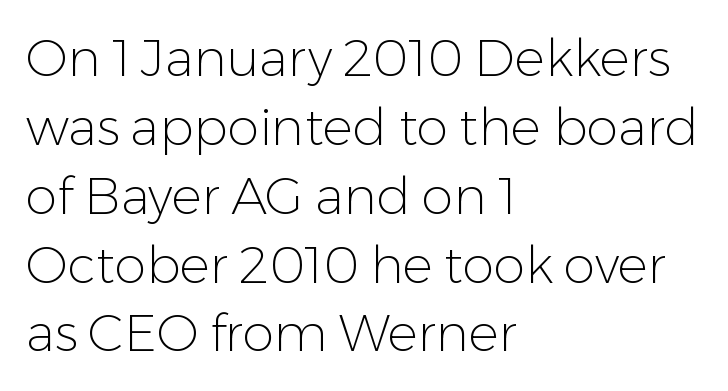
No extra ink here — the face is not bold. Letters rest on an invisible, unmarked baseline. Each letter keeps its own natural width here, so spacing adapts to shape. A typesetter would call this zero additional tracking. The space between consecutive lines is moderate. Typographically, this falls in the sans-serif category.
